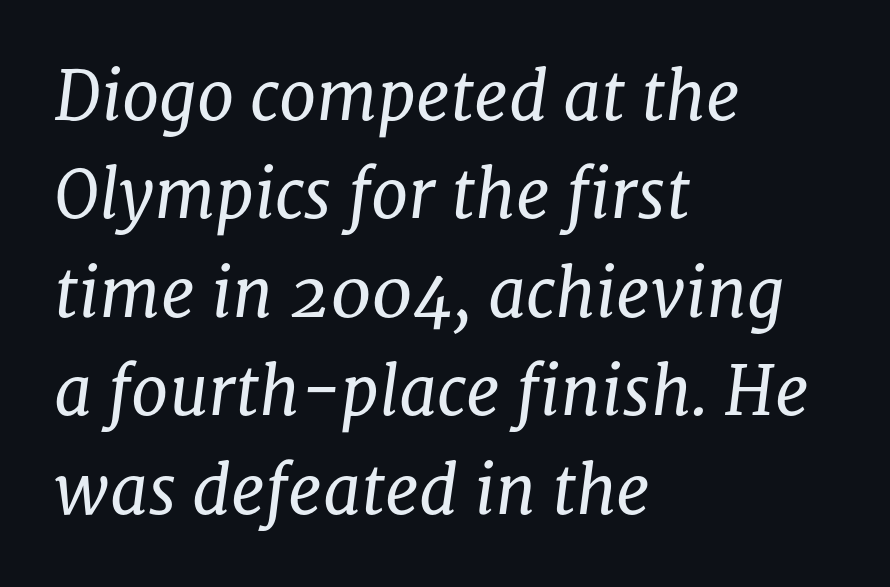
{"serif": "yes", "italic": "yes", "lean": "right", "slant_degrees": 8, "bold": "no", "weight": "regular", "width": "normal", "stroke_contrast": "low", "x_height": "medium", "monospaced": "no", "underline": "no", "align": "left", "line_spacing": "normal", "line_spacing_ratio": 1.47, "letter_spacing": "normal", "letter_spacing_em": 0.0, "glyph_px": 67}
